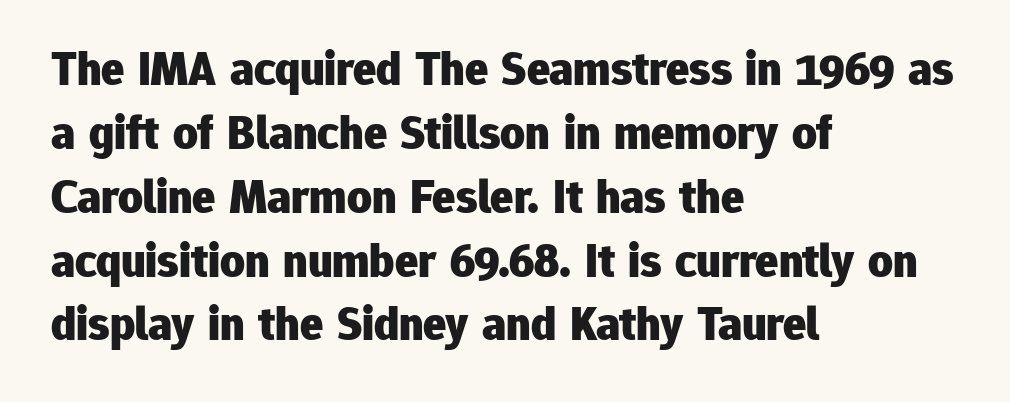
{"serif": "no", "italic": "no", "bold": "yes", "weight": "heavy", "width": "normal", "stroke_contrast": "low", "x_height": "medium", "monospaced": "no", "underline": "no", "align": "left", "line_spacing": "normal", "line_spacing_ratio": 1.33, "letter_spacing": "normal", "letter_spacing_em": 0.0, "glyph_px": 48}
